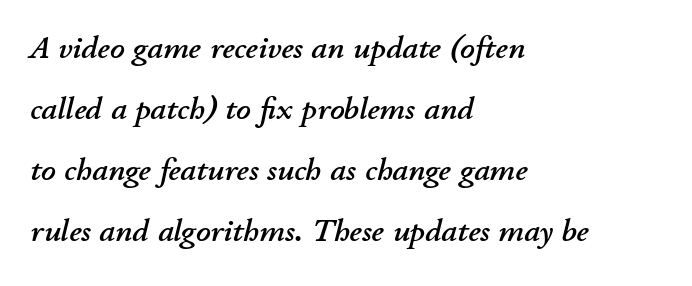
The image shows 32 px text type, italic (leaning right); set left-aligned, loose line spacing (1.91x), normal letter spacing, not underlined; low stroke contrast and a small x-height.
